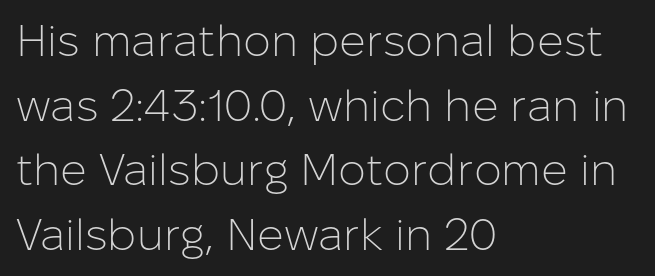
The image shows 44 px light sans-serif type, upright; set left-aligned, normal line spacing (1.47x), normal letter spacing, not underlined; low stroke contrast and a medium x-height.
